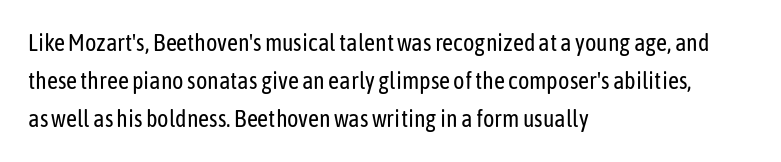
The image shows 24 px text type, upright; set left-aligned, normal line spacing (1.59x), normal letter spacing, not underlined.
